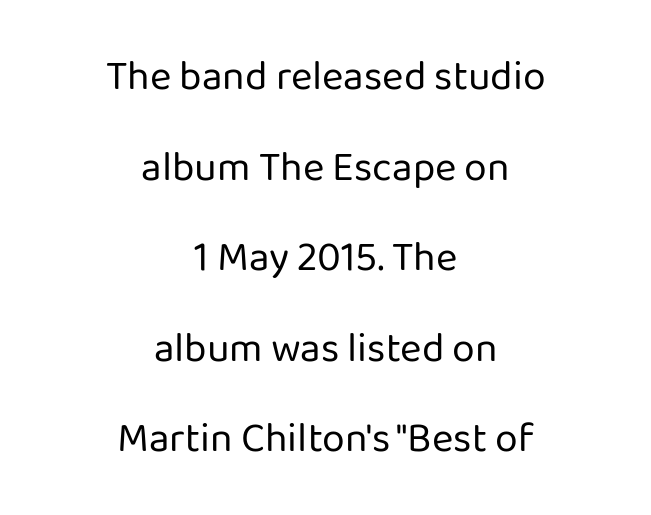
The image shows 41 px regular-weight sans-serif type, upright; set centered, loose line spacing (2.21x), normal letter spacing, not underlined; low stroke contrast and a medium x-height.
